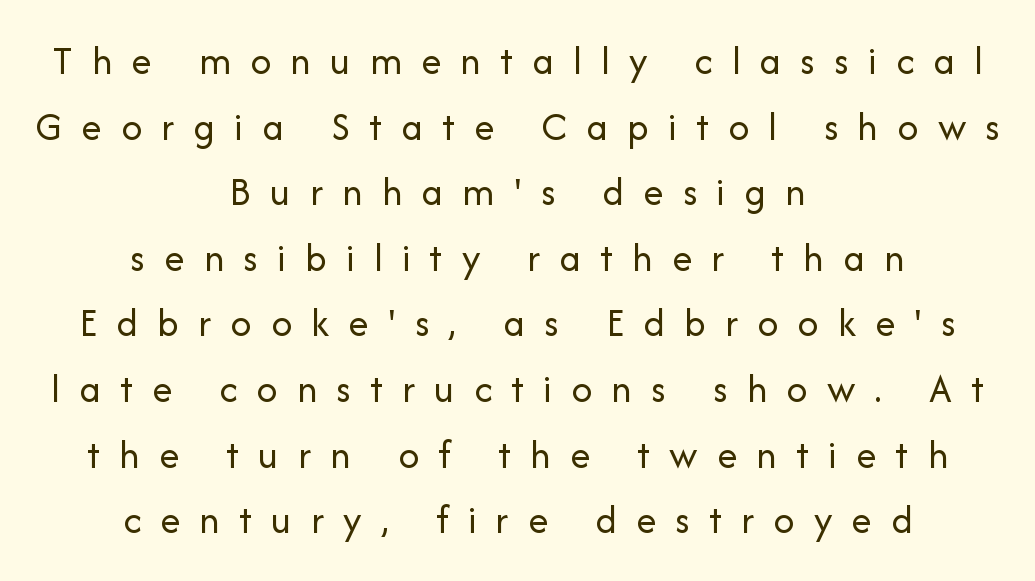
The image shows 41 px regular-weight sans-serif type, upright; set centered, normal line spacing (1.6x), unusually wide letter spacing (+0.47 em), not underlined; low stroke contrast and a medium x-height.
